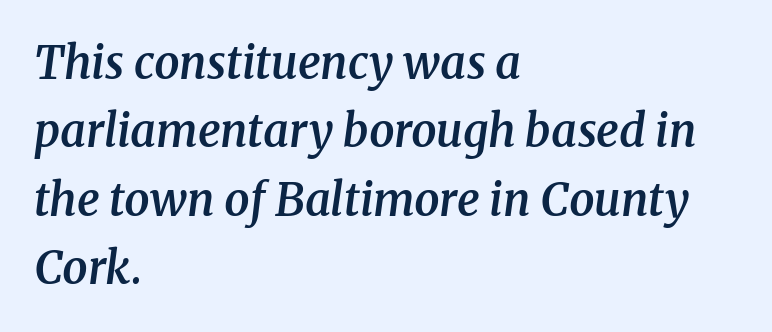
Q: Is the text bold? A: Semi-bold.
Q: Is the text italic (slanted)? A: Yes, it leans right by about 8 degrees.
Q: Is the typeface a serif or a sans-serif typeface? A: Serif.
Q: Is the text underlined? A: No.
Q: How is the paragraph aligned? A: Left-aligned.
Q: Is the spacing between letters normal or unusually wide? A: Normal.
Q: Is the spacing between lines tight, normal or loose? A: Normal.
Q: Width (condensed, normal, or wide)? A: Normal.
Q: Stroke contrast? A: Medium.
Q: x-height? A: Medium.
Q: Monospaced? A: No.
